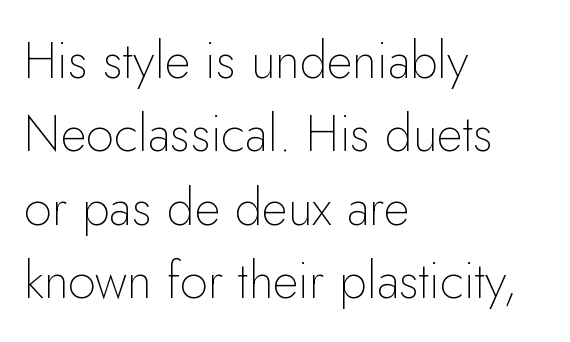
Letterform terminals end flat and unadorned throughout the passage. Here the glyphs are tracked normally, forming tight word shapes. Layout note: lines flush left. Style check: upright. No extra ink here — the face is not bold.
